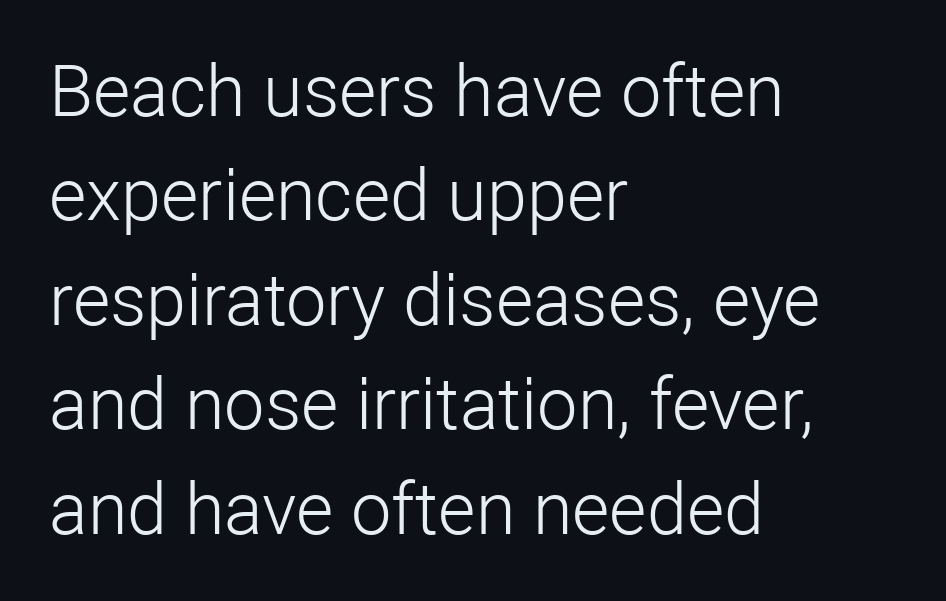
In terms of letterspacing, this is plain default setting. Is the type heavy? It reads as light-to-regular instead. In terms of letterform style, serifs are entirely absent. The typesetter chose a ragged-right arrangement here. Rendered with straight, roman letterforms.
